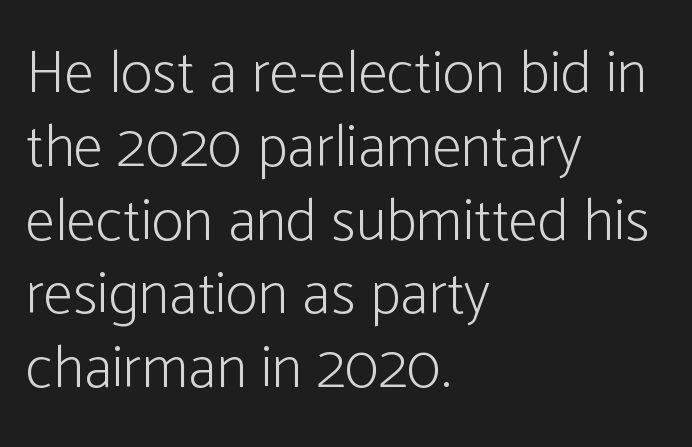
Rule under the text: the space is simply empty. The letterforms sit at book weight or below. Is the letter spacing exaggerated? No — it looks like the ordinary default. The font's upright variant was chosen for this text.
